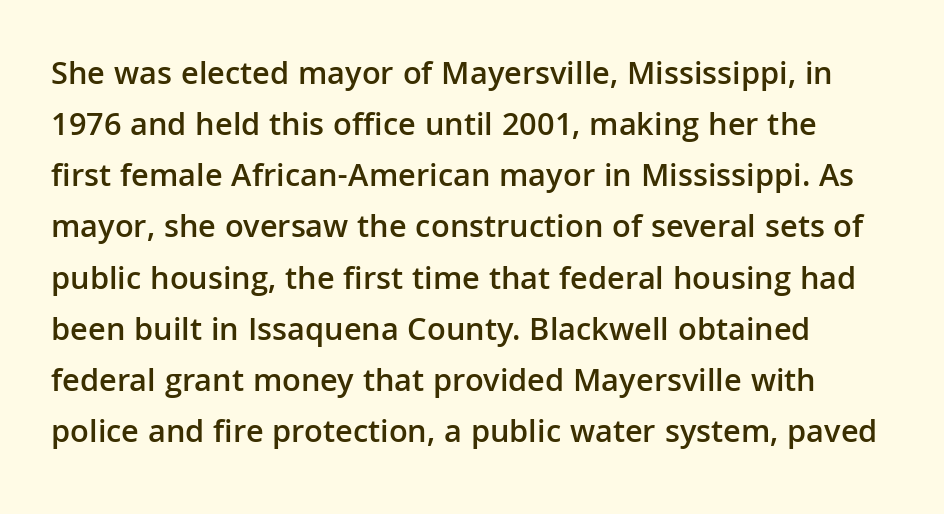
Anything drawn beneath the words? Only blank space. Vertical spacing — default. Stroke thickness is moderately raised; the sample reads as semibold. The tracking reads as untouched default to a designer's eye.
